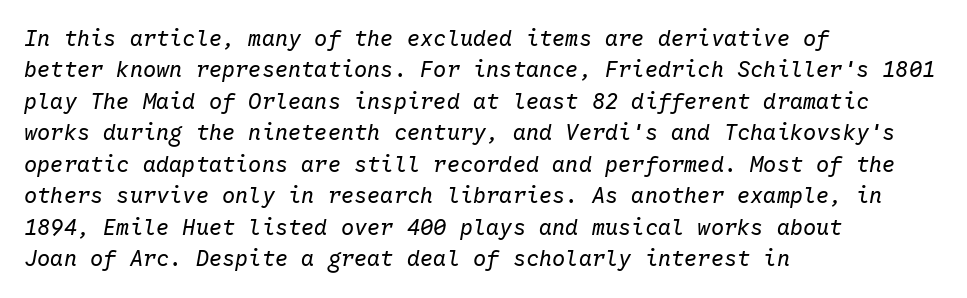
Regular leading. Here the glyphs are tracked normally, forming tight word shapes. Vertical stems look standard width or narrower in stroke. No word sits above an underline. The passage is arranged the way most books set body copy — flush left. The typography opts for an oblique posture over an upright one.
